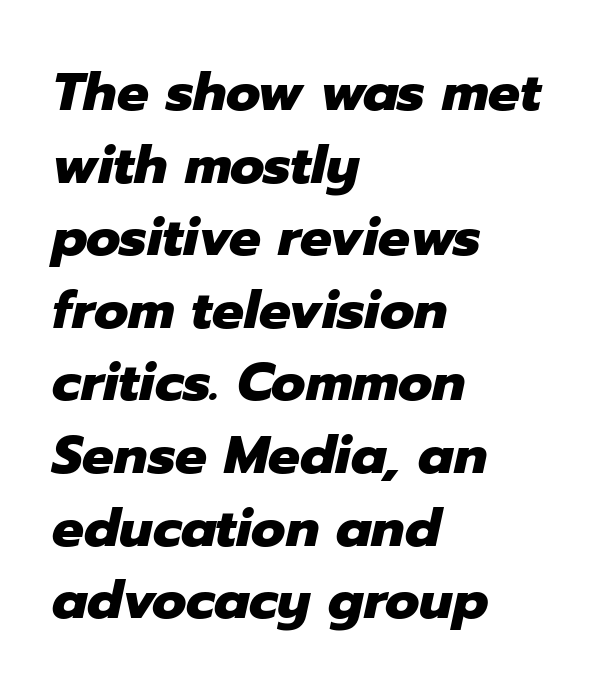
The image shows 53 px heavy type, italic (leaning right); set left-aligned, normal line spacing (1.37x), normal letter spacing, not underlined; low stroke contrast and a medium x-height.
